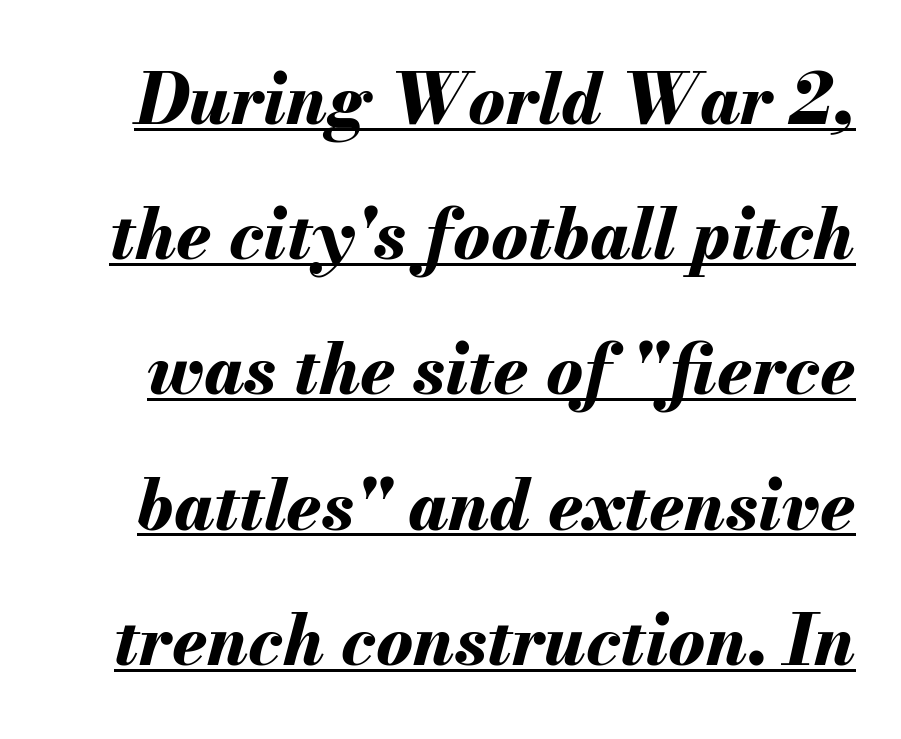
{"italic": "yes", "lean": "right", "slant_degrees": 13, "bold": "yes", "weight": "bold", "width": "normal", "stroke_contrast": "medium", "x_height": "small", "monospaced": "no", "underline": "yes", "line_spacing": "loose", "line_spacing_ratio": 1.96, "letter_spacing": "normal", "letter_spacing_em": 0.0, "glyph_px": 69}
